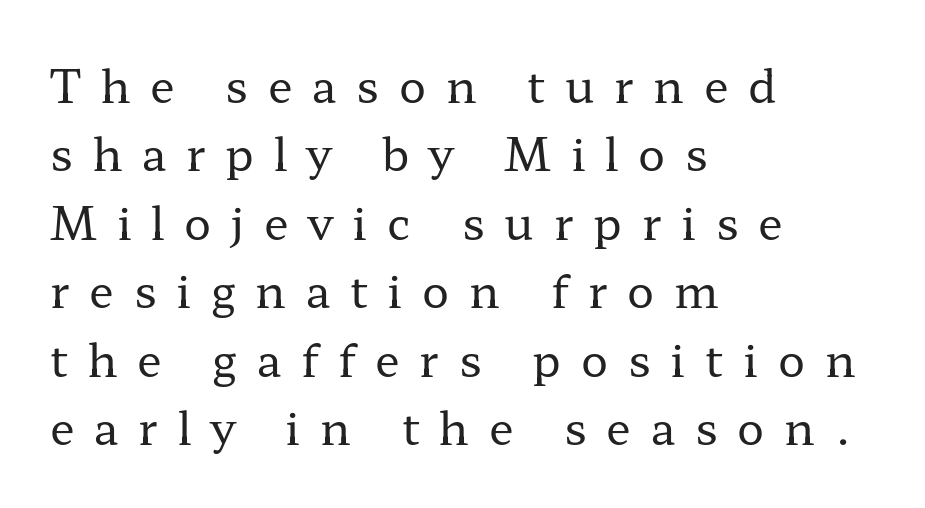
{"serif": "yes", "italic": "no", "bold": "no", "weight": "regular", "width": "wide", "stroke_contrast": "low", "x_height": "medium", "monospaced": "no", "underline": "no", "align": "left", "line_spacing": "normal", "line_spacing_ratio": 1.52, "letter_spacing": "wide", "letter_spacing_em": 0.44, "glyph_px": 45}
